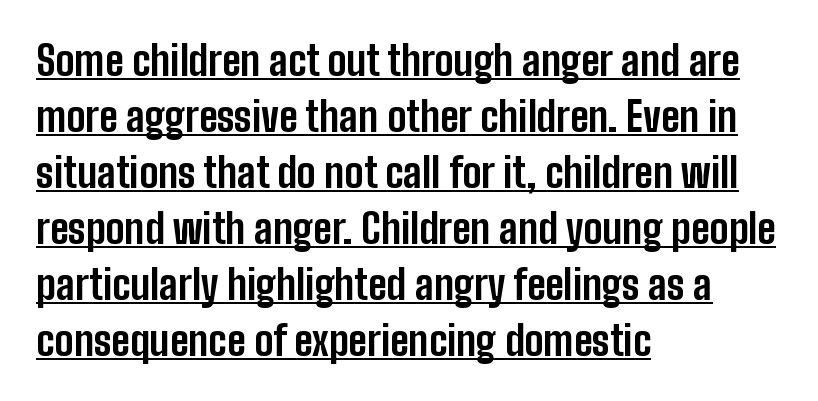
Q: Is the text bold? A: Yes.
Q: Is the text italic (slanted)? A: No, it is upright.
Q: Is the typeface a serif or a sans-serif typeface? A: Sans-serif.
Q: Is the text underlined? A: Yes.
Q: How is the paragraph aligned? A: Left-aligned.
Q: Is the spacing between letters normal or unusually wide? A: Normal.
Q: Is the spacing between lines tight, normal or loose? A: Normal.
Q: Width (condensed, normal, or wide)? A: Condensed.
Q: Stroke contrast? A: Low.
Q: x-height? A: Medium.
Q: Monospaced? A: No.
